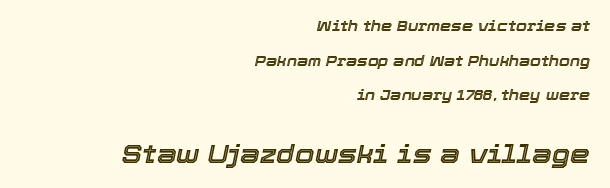
Students, observe: this is what heavily led, spacious text looks like. The composition opens small and finishes big. Bare-footed words on every line. The passage shown has conventional tracking throughout.
